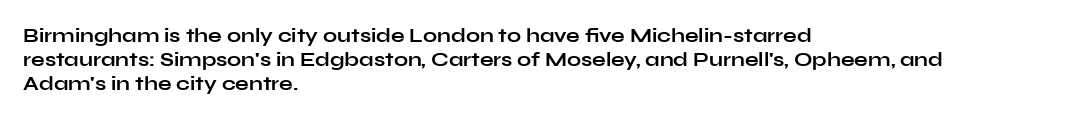
The image shows 20 px bold type, upright; set left-aligned, line spacing 1.2x, normal letter spacing, not underlined.
